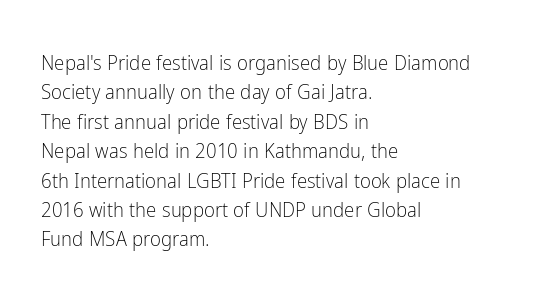
The image shows 21 px text type, upright; set left-aligned, normal line spacing (1.4x), normal letter spacing, not underlined.
